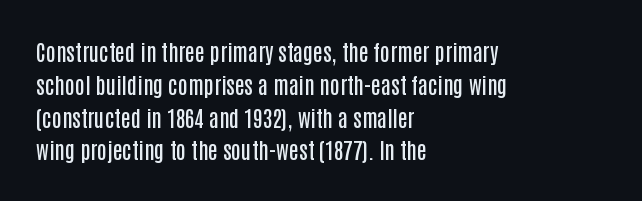
This sample is left-justified, so line endings fall wherever the words run out. Has an underline been added? It has not. The glyphs have the mass of a demibold cut, below bold. Nothing unusual about the tracking: characters are spaced as the font intends.
